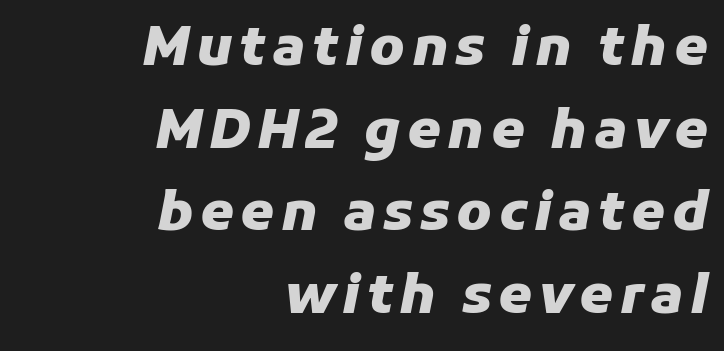
The image shows 54 px heavy type, italic (leaning right); set right-aligned, normal line spacing (1.53x), not underlined; low stroke contrast and a medium x-height.
